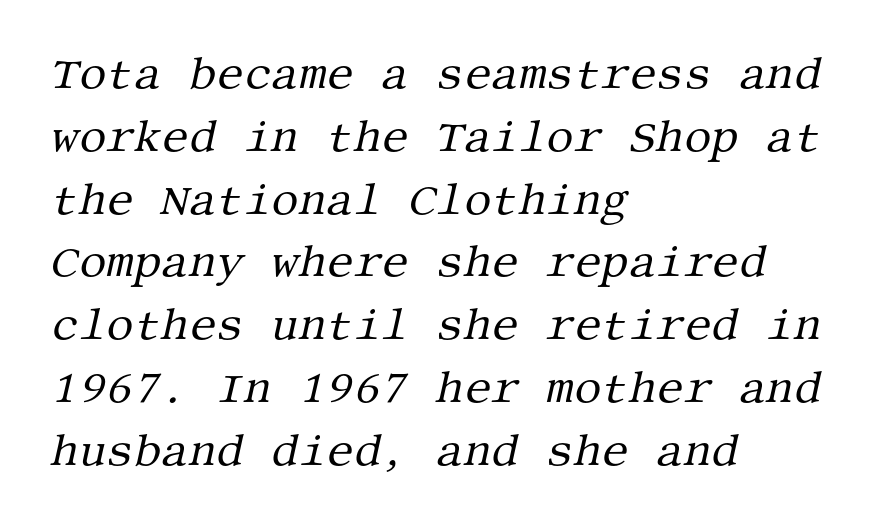
The image shows 43 px regular-weight serif type, italic (leaning right); set left-aligned, normal line spacing (1.46x), normal letter spacing, not underlined; medium stroke contrast and a large x-height.
